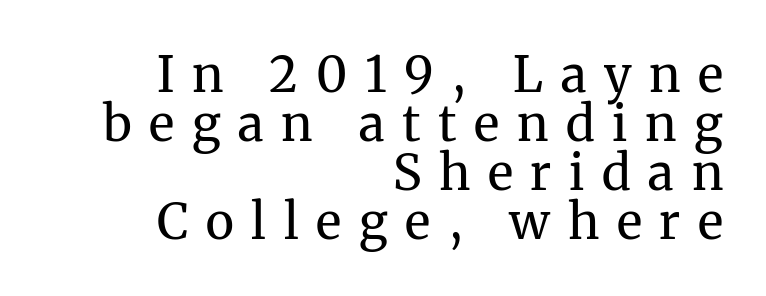
The image shows 49 px regular-weight serif type, upright; set right-aligned, tight line spacing (1.0x), unusually wide letter spacing (+0.36 em), not underlined; medium stroke contrast and a medium x-height.
